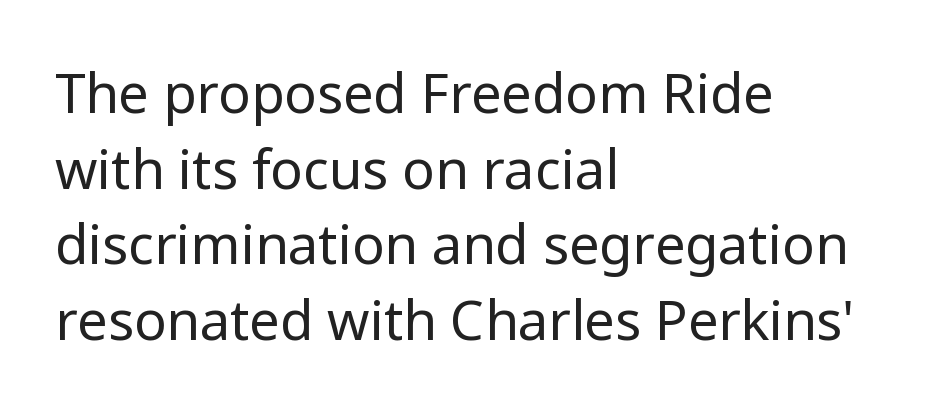
The image shows 54 px regular-weight sans-serif type, upright; set left-aligned, normal line spacing (1.4x), normal letter spacing, not underlined; low stroke contrast and a medium x-height.
